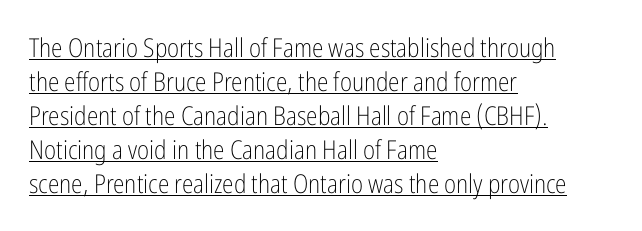
{"italic": "no", "bold": "no", "underline": "yes", "align": "left", "line_spacing": "normal", "line_spacing_ratio": 1.31, "letter_spacing": "normal", "letter_spacing_em": 0.0, "glyph_px": 26}
